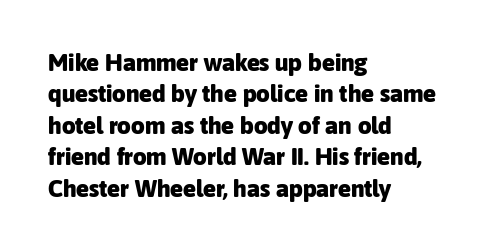
The image shows 24 px bold type, upright; set left-aligned, normal line spacing (1.31x), normal letter spacing, not underlined.
